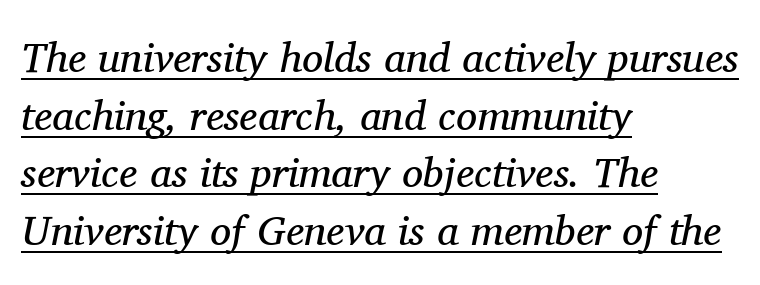
A typesetter would call this proportional, since set widths differ per character. Observe the lean: these are italic letterforms. The lines in this sample share a left origin and differ only in where they stop. The type is set solid horizontally, with unmodified tracking.
